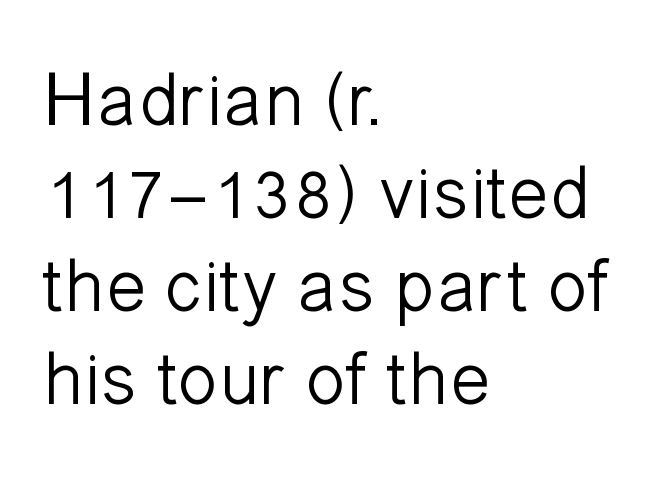
{"serif": "no", "italic": "no", "bold": "no", "weight": "light", "width": "normal", "stroke_contrast": "low", "x_height": "medium", "monospaced": "no", "underline": "no", "align": "left", "line_spacing_ratio": 1.24, "letter_spacing": "normal", "letter_spacing_em": 0.0, "glyph_px": 75}
